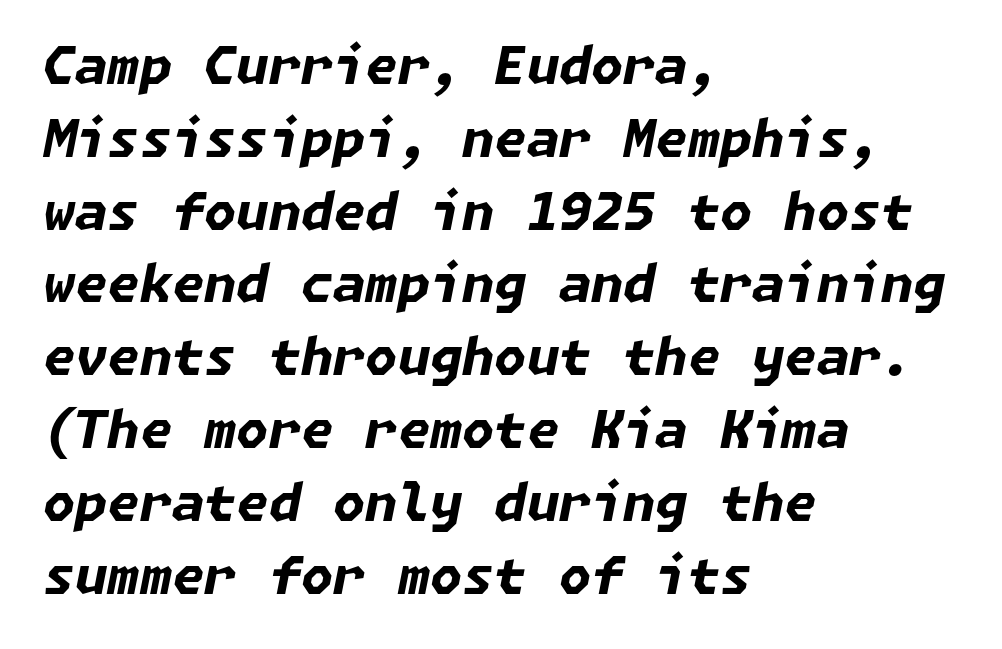
{"italic": "yes", "lean": "right", "slant_degrees": 11, "bold": "yes", "weight": "bold", "width": "normal", "stroke_contrast": "low", "x_height": "medium", "underline": "no", "align": "left", "line_spacing": "normal", "line_spacing_ratio": 1.4, "letter_spacing": "normal", "letter_spacing_em": 0.0, "glyph_px": 52}
